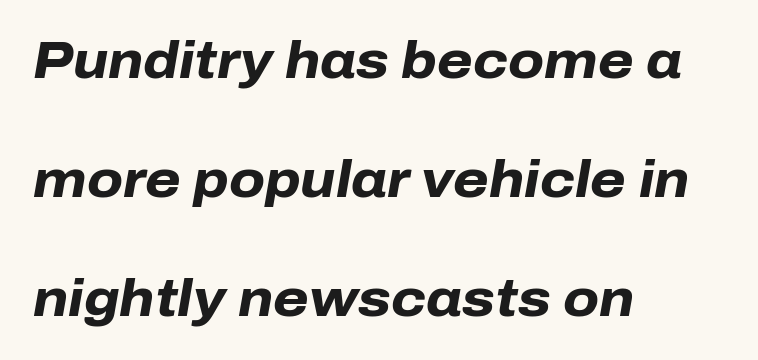
Q: Is the text bold? A: Yes.
Q: Is the text italic (slanted)? A: Yes, it leans right by about 10 degrees.
Q: Is the text underlined? A: No.
Q: How is the paragraph aligned? A: Left-aligned.
Q: Is the spacing between letters normal or unusually wide? A: Normal.
Q: Is the spacing between lines tight, normal or loose? A: Loose.
Q: Width (condensed, normal, or wide)? A: Normal.
Q: Stroke contrast? A: Low.
Q: x-height? A: Medium.
Q: Monospaced? A: No.
